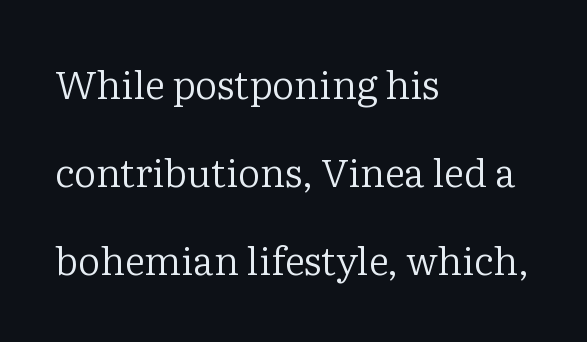
Vertically, the passage feels expansive, rows floating well apart. Yep, those are serifs on the letters. Note the varied advance widths — an 'i' is clearly narrower than an 'm'. Is the stroke heavy? The answer is a plain regular-or-lighter.
